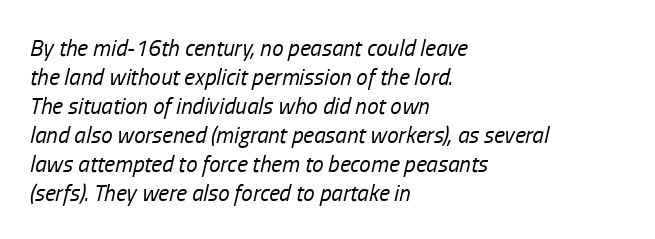
{"italic": "yes", "lean": "right", "slant_degrees": 13, "bold": "no", "underline": "no", "align": "left", "line_spacing": "normal", "line_spacing_ratio": 1.26, "letter_spacing": "normal", "letter_spacing_em": 0.0, "glyph_px": 23}
